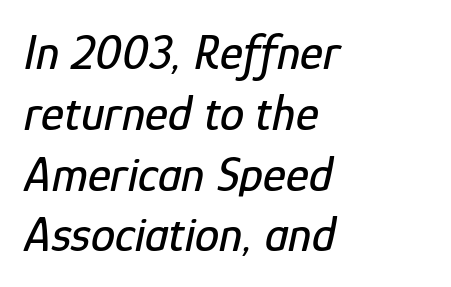
{"italic": "yes", "lean": "right", "slant_degrees": 12, "width": "condensed", "stroke_contrast": "low", "x_height": "medium", "monospaced": "no", "underline": "no", "align": "left", "line_spacing_ratio": 1.24, "letter_spacing": "normal", "letter_spacing_em": 0.0, "glyph_px": 49}
